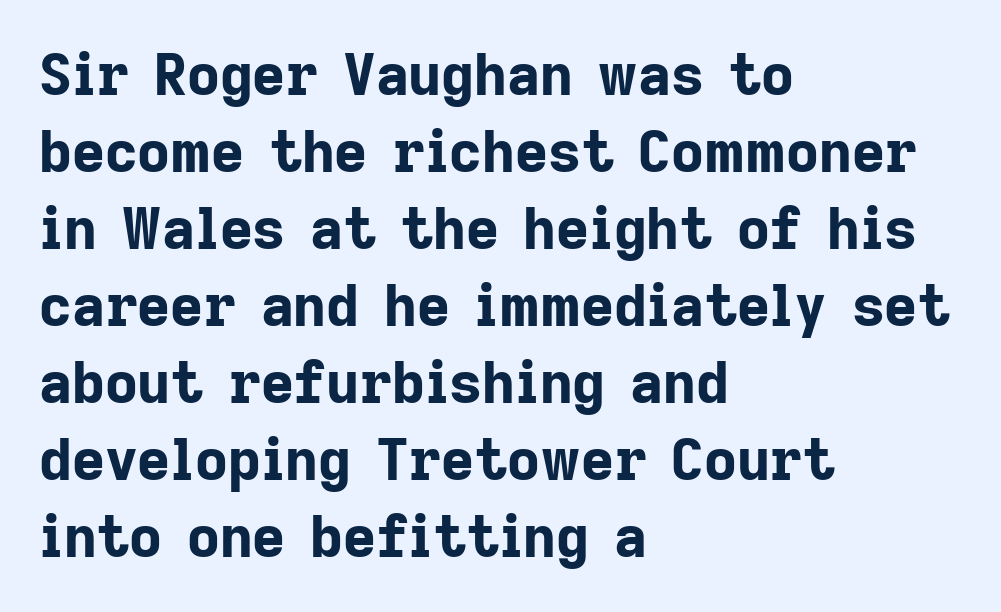
These lines stack with their left ends in a neat column. Is this a fixed-width face? No — the glyphs have proportional, varying widths. On the weight axis this lands at bold, roughly 700. Designer's note — italics off, roman on.
